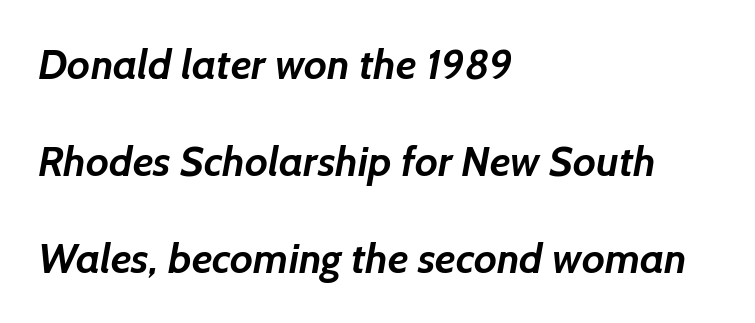
{"serif": "no", "bold": "yes", "weight": "semibold", "width": "normal", "stroke_contrast": "low", "x_height": "medium", "monospaced": "no", "underline": "no", "align": "left", "line_spacing": "loose", "line_spacing_ratio": 2.31, "letter_spacing": "normal", "letter_spacing_em": 0.0, "glyph_px": 42}
